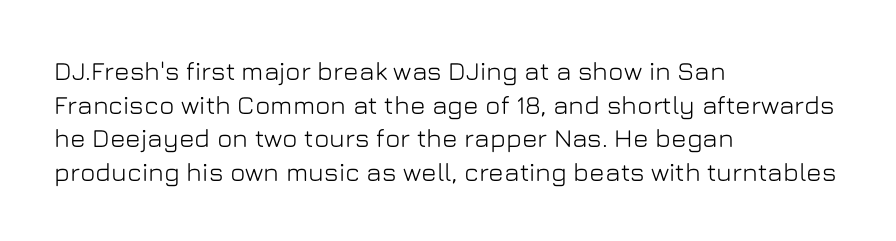
Q: Is the text italic (slanted)? A: No, it is upright.
Q: Is the text underlined? A: No.
Q: How is the paragraph aligned? A: Left-aligned.
Q: Is the spacing between letters normal or unusually wide? A: Normal.
Q: Is the spacing between lines tight, normal or loose? A: Normal.
